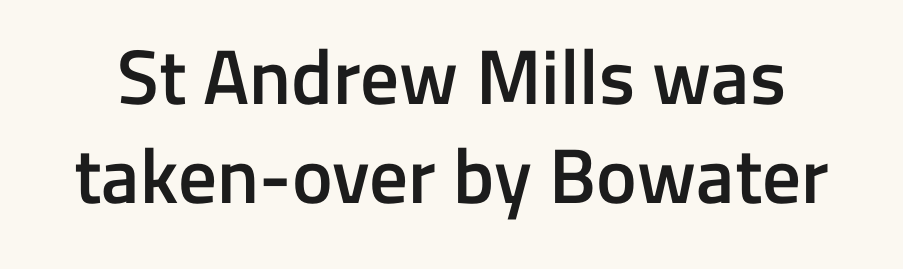
The image shows 77 px semibold sans-serif type, upright; set normal line spacing (1.28x), normal letter spacing, not underlined; low stroke contrast and a medium x-height.
